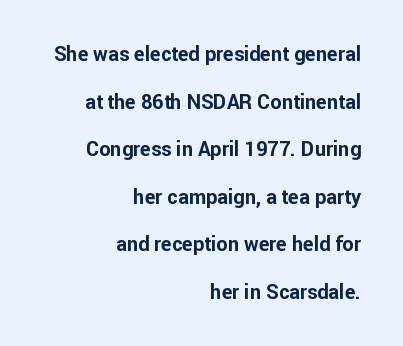
The image shows 20 px bold type, upright; set right-aligned, loose line spacing (2.38x), normal letter spacing, not underlined.
